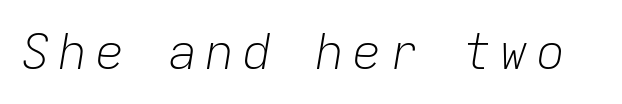
Think of a typewriter: that constant character pitch is what you see here. There's an unmistakable incline to the writing here. No heavy texture on the line: the type isn't bold. Bare-footed words on every line.
